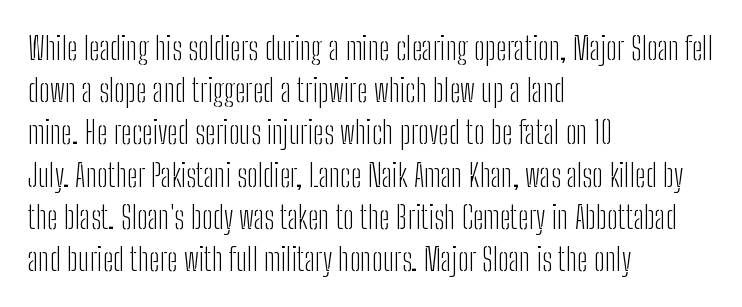
Q: Is the text bold? A: No.
Q: Is the text italic (slanted)? A: No, it is upright.
Q: Is the typeface a serif or a sans-serif typeface? A: Sans-serif.
Q: Is the text underlined? A: No.
Q: How is the paragraph aligned? A: Left-aligned.
Q: Is the spacing between letters normal or unusually wide? A: Normal.
Q: Is the spacing between lines tight, normal or loose? A: Normal.
Q: Width (condensed, normal, or wide)? A: Condensed.
Q: Stroke contrast? A: Low.
Q: x-height? A: Medium.
Q: Monospaced? A: No.
